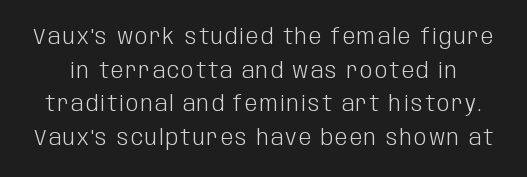
Q: Is the text bold? A: No.
Q: Is the text italic (slanted)? A: No, it is upright.
Q: Is the text underlined? A: No.
Q: Is the spacing between lines tight, normal or loose? A: Normal.
